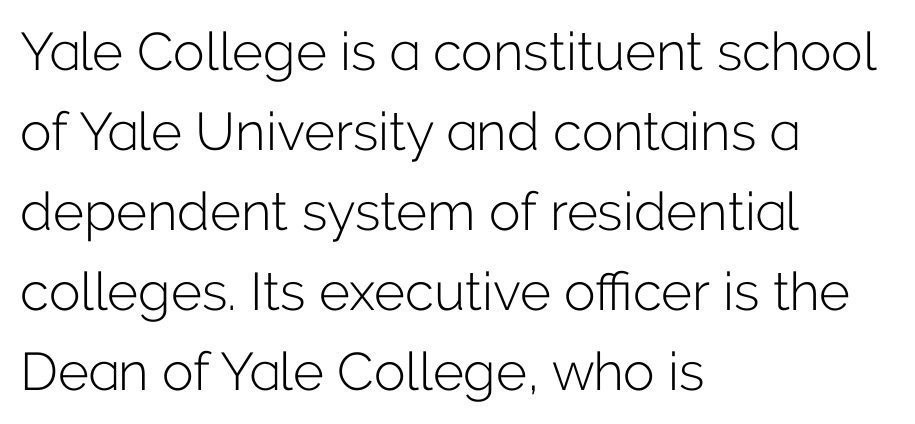
Q: Is the text bold? A: No.
Q: Is the text italic (slanted)? A: No, it is upright.
Q: Is the typeface a serif or a sans-serif typeface? A: Sans-serif.
Q: Is the text underlined? A: No.
Q: How is the paragraph aligned? A: Left-aligned.
Q: Is the spacing between letters normal or unusually wide? A: Normal.
Q: Is the spacing between lines tight, normal or loose? A: Normal.
Q: Width (condensed, normal, or wide)? A: Normal.
Q: Stroke contrast? A: Low.
Q: x-height? A: Medium.
Q: Monospaced? A: No.
